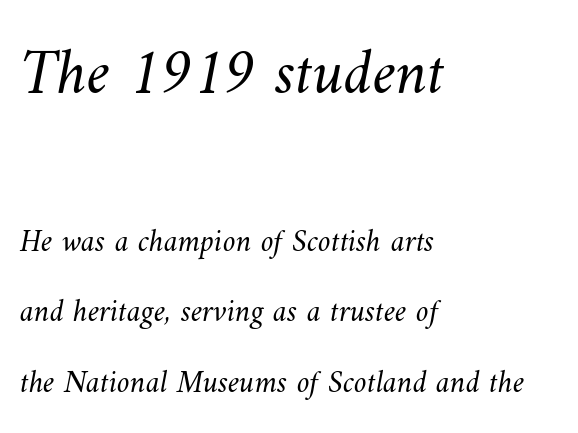
The designer dialed line spacing up above the default. You could not count columns in this text — the font is proportionally spaced. The face used here appears at its bigger size in the upper chunk. Weight: regular or lighter. A bare baseline throughout the passage. Line beginnings align vertically; line endings do not.
